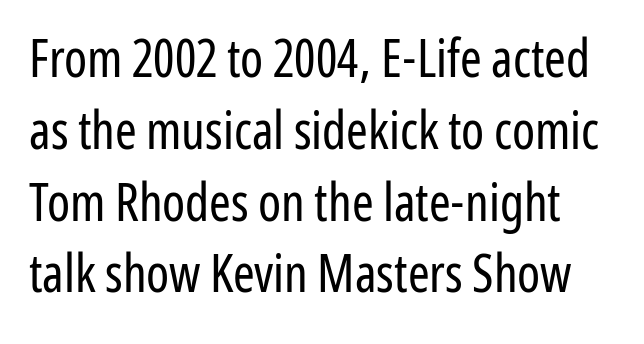
The image shows 52 px regular-weight, condensed sans-serif type, upright; set normal line spacing (1.38x), normal letter spacing, not underlined; low stroke contrast and a medium x-height.
